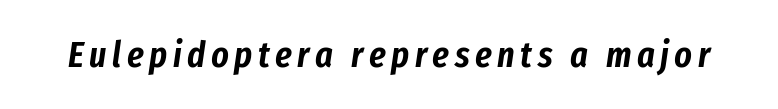
Descender tails drop into unmarked territory. It's the slanting kind of type. Character widths vary here, with narrow letters taking less room than wide ones.
